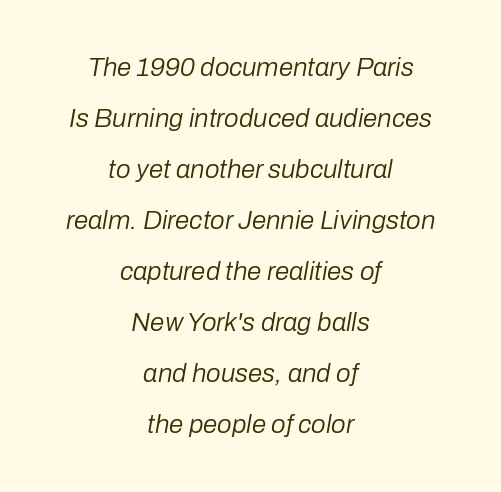
{"italic": "yes", "lean": "right", "slant_degrees": 10, "bold": "no", "underline": "no", "align": "center", "line_spacing": "loose", "line_spacing_ratio": 1.96, "letter_spacing": "normal", "letter_spacing_em": 0.0, "glyph_px": 26}
